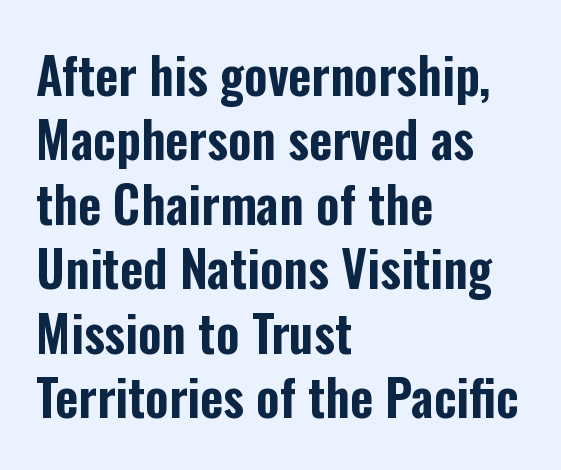
{"serif": "no", "italic": "no", "width": "condensed", "stroke_contrast": "low", "x_height": "medium", "monospaced": "no", "underline": "no", "align": "left", "line_spacing": "normal", "line_spacing_ratio": 1.29, "letter_spacing": "normal", "letter_spacing_em": 0.0, "glyph_px": 50}
